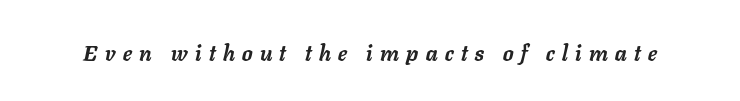
Does the lettering tilt? It does — this is italic. Tracking here is generous; glyphs stand well apart from one another. Has an underline been added? It has not. The font is running at its bold setting.
